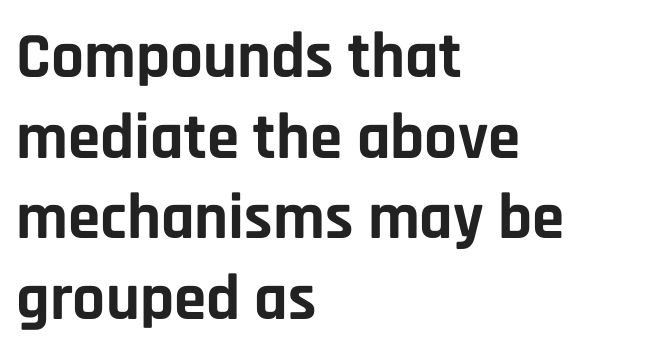
Q: Is the text bold? A: Yes.
Q: Is the text italic (slanted)? A: No, it is upright.
Q: Is the typeface a serif or a sans-serif typeface? A: Sans-serif.
Q: Is the text underlined? A: No.
Q: How is the paragraph aligned? A: Left-aligned.
Q: Is the spacing between letters normal or unusually wide? A: Normal.
Q: Width (condensed, normal, or wide)? A: Normal.
Q: Stroke contrast? A: Low.
Q: x-height? A: Large.
Q: Monospaced? A: No.
